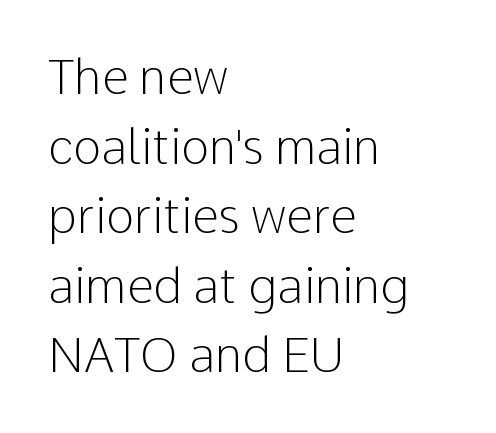
Q: Is the text bold? A: No.
Q: Is the text italic (slanted)? A: No, it is upright.
Q: Is the typeface a serif or a sans-serif typeface? A: Sans-serif.
Q: Is the text underlined? A: No.
Q: How is the paragraph aligned? A: Left-aligned.
Q: Is the spacing between letters normal or unusually wide? A: Normal.
Q: Is the spacing between lines tight, normal or loose? A: Normal.
Q: Width (condensed, normal, or wide)? A: Normal.
Q: Stroke contrast? A: Low.
Q: x-height? A: Medium.
Q: Monospaced? A: No.
